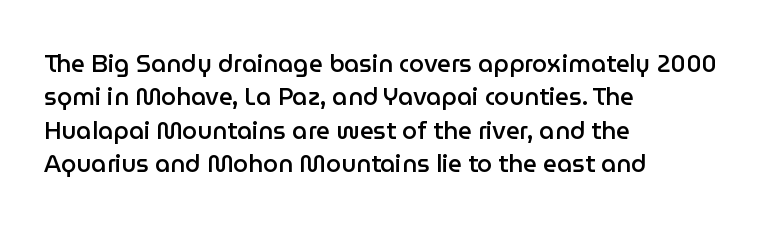
{"italic": "no", "bold": "semi", "underline": "no", "align": "left", "line_spacing": "normal", "line_spacing_ratio": 1.39, "letter_spacing": "normal", "letter_spacing_em": 0.0, "glyph_px": 24}
